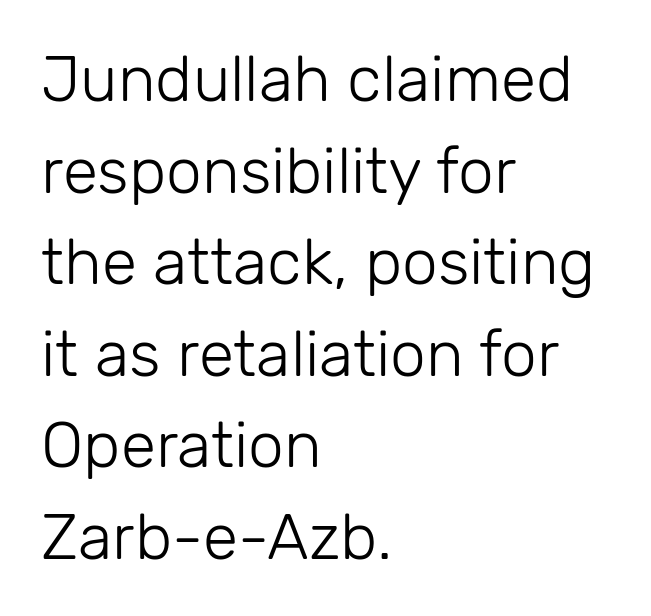
{"serif": "no", "italic": "no", "bold": "no", "weight": "light", "width": "normal", "stroke_contrast": "low", "x_height": "medium", "monospaced": "no", "underline": "no", "align": "left", "line_spacing": "normal", "line_spacing_ratio": 1.43, "letter_spacing": "normal", "letter_spacing_em": 0.0, "glyph_px": 64}
